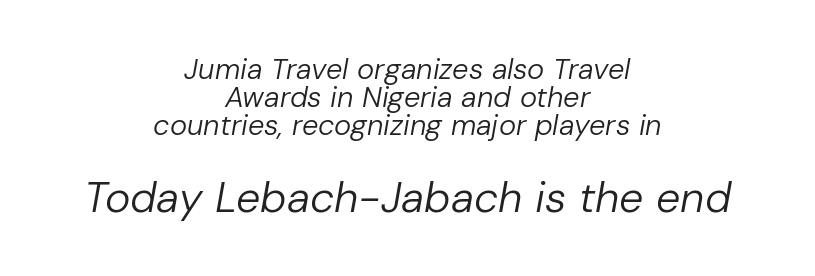
The image shows 43 px regular-weight type, italic (leaning right); set centered, tight line spacing (0.97x), normal letter spacing, not underlined; the second (bottom) block is 1.48x larger; low stroke contrast and a medium x-height.
